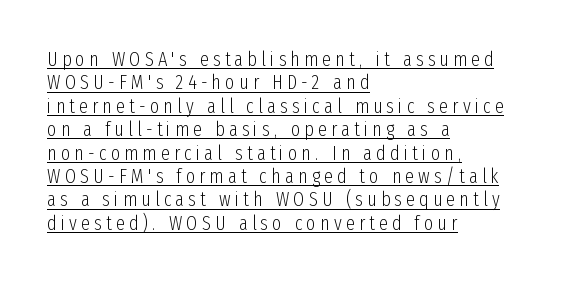
Someone cranked the tracking dial way up on this one. Horizontal alignment here is leftward, the default for most running prose. Stem width sits at or under what a default text font uses. Does the lettering tilt? It doesn't — this is upright.
